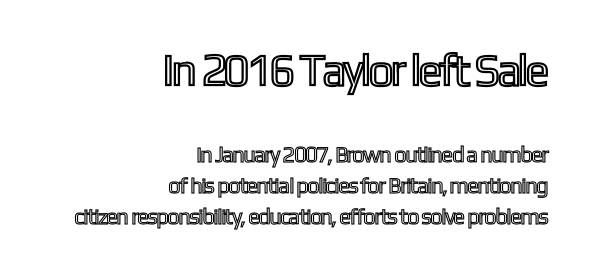
The image shows 45 px condensed type, upright; set right-aligned, normal line spacing (1.4x), normal letter spacing, not underlined; the first (top) block is 2.05x larger; a medium x-height.
